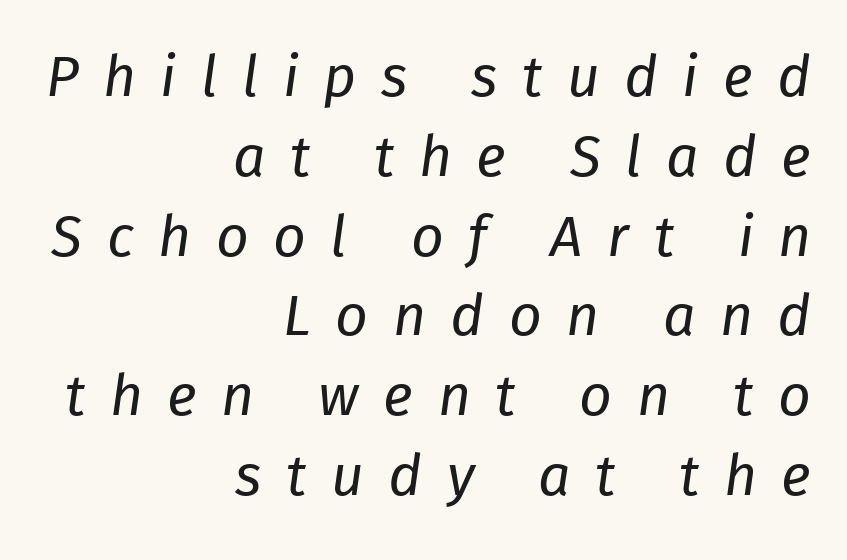
The image shows 57 px regular-weight type, italic (leaning right); set right-aligned, normal line spacing (1.4x), unusually wide letter spacing (+0.43 em), not underlined; low stroke contrast and a medium x-height.
